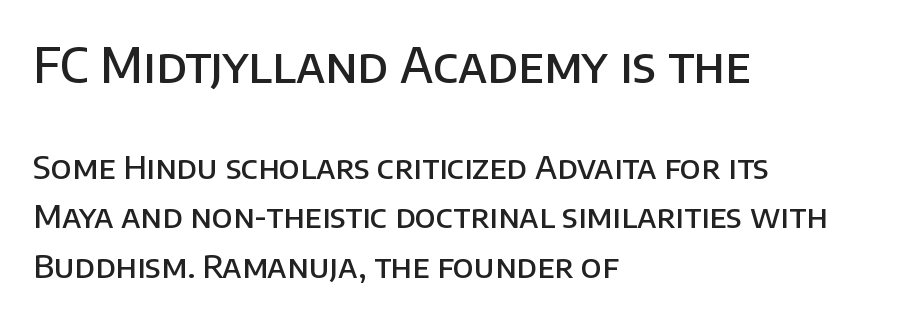
Q: Is the text bold? A: Semi-bold.
Q: Is the text italic (slanted)? A: No, it is upright.
Q: Is the typeface a serif or a sans-serif typeface? A: Sans-serif.
Q: Is the text underlined? A: No.
Q: How is the paragraph aligned? A: Left-aligned.
Q: Is the spacing between letters normal or unusually wide? A: Normal.
Q: Is the spacing between lines tight, normal or loose? A: Normal.
Q: Which block of text is set in a larger size, the first (top) or the second (bottom)? A: The first (top) one.
Q: Width (condensed, normal, or wide)? A: Normal.
Q: Stroke contrast? A: Low.
Q: x-height? A: Large.
Q: Monospaced? A: No.
